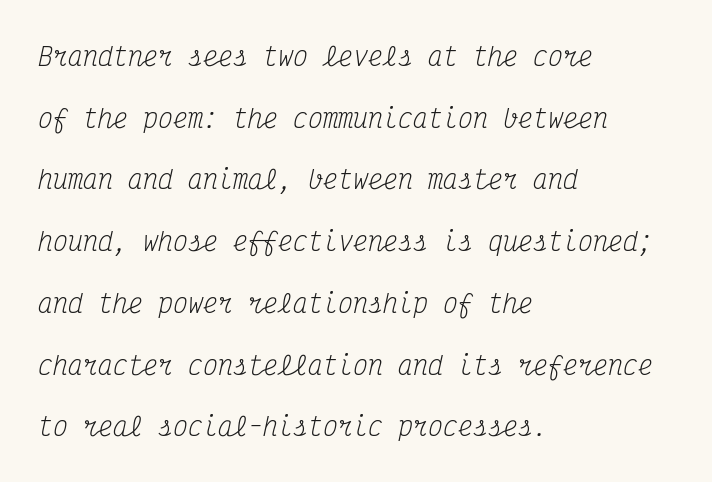
The image shows 25 px text type, italic (leaning right); set left-aligned, loose line spacing (2.47x), normal letter spacing, not underlined.
